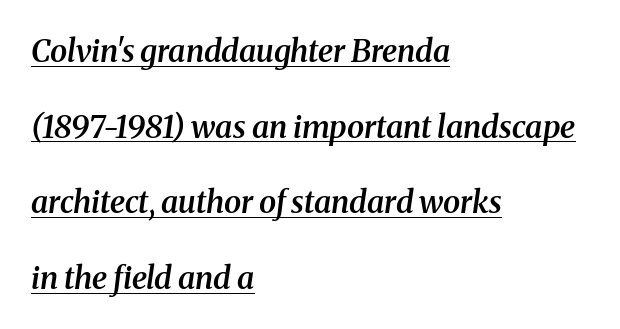
{"serif": "yes", "italic": "yes", "lean": "right", "slant_degrees": 8, "bold": "semi", "weight": "semibold", "width": "normal", "stroke_contrast": "medium", "x_height": "medium", "monospaced": "no", "underline": "yes", "align": "left", "line_spacing": "loose", "line_spacing_ratio": 2.44, "letter_spacing": "normal", "letter_spacing_em": 0.0, "glyph_px": 31}
